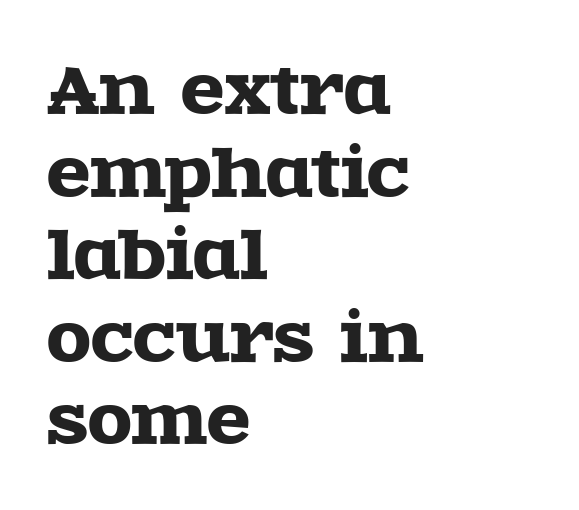
{"serif": "yes", "italic": "no", "width": "wide", "x_height": "large", "monospaced": "no", "underline": "no", "align": "left", "line_spacing": "normal", "line_spacing_ratio": 1.29, "letter_spacing": "normal", "letter_spacing_em": 0.0, "glyph_px": 64}
